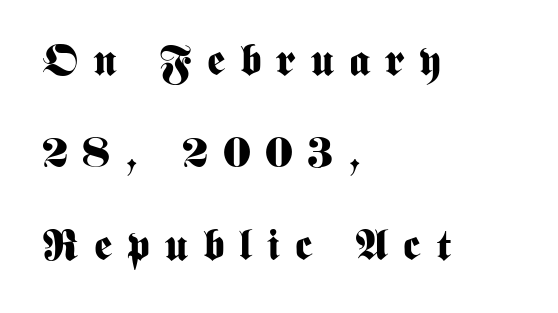
{"serif": "no", "italic": "no", "bold": "yes", "weight": "bold", "width": "condensed", "stroke_contrast": "medium", "x_height": "medium", "monospaced": "no", "underline": "no", "align": "left", "line_spacing": "loose", "line_spacing_ratio": 2.15, "letter_spacing": "wide", "letter_spacing_em": 0.35, "glyph_px": 43}
